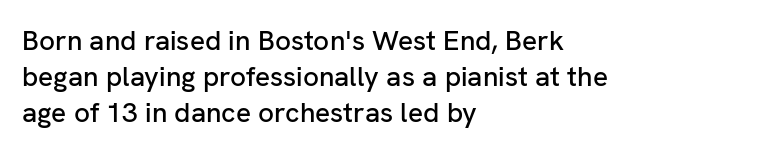
Q: Is the text italic (slanted)? A: No, it is upright.
Q: Is the typeface a serif or a sans-serif typeface? A: Sans-serif.
Q: Is the text underlined? A: No.
Q: How is the paragraph aligned? A: Left-aligned.
Q: Is the spacing between letters normal or unusually wide? A: Normal.
Q: Is the spacing between lines tight, normal or loose? A: Normal.
Q: Width (condensed, normal, or wide)? A: Normal.
Q: Stroke contrast? A: Low.
Q: x-height? A: Medium.
Q: Monospaced? A: No.
